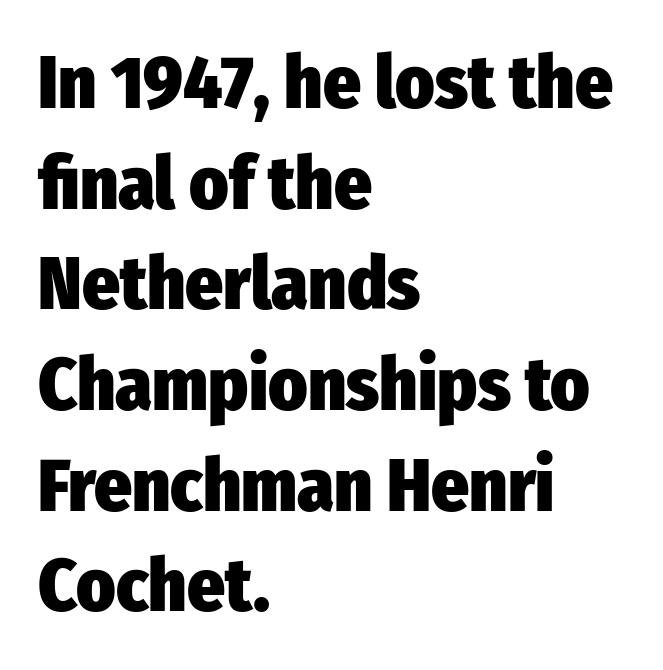
{"serif": "no", "italic": "no", "bold": "yes", "weight": "heavy", "width": "condensed", "stroke_contrast": "low", "x_height": "medium", "monospaced": "no", "underline": "no", "align": "left", "line_spacing": "normal", "line_spacing_ratio": 1.36, "letter_spacing": "normal", "letter_spacing_em": 0.0, "glyph_px": 74}
